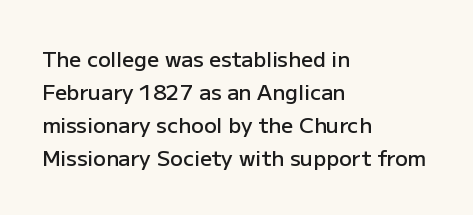
The image shows 21 px text type, upright; set left-aligned, normal line spacing (1.57x), normal letter spacing, not underlined.
